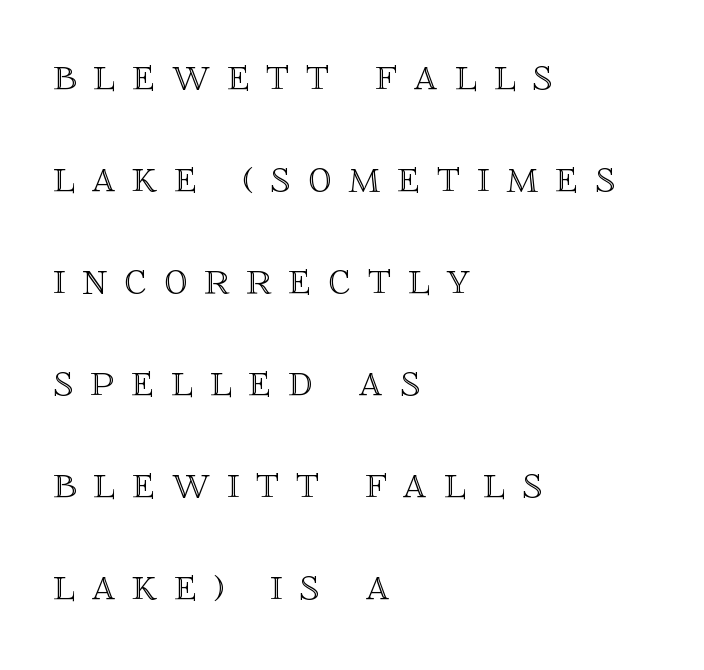
Plain, unruled lines of type. Here the designer chose a conventional face with non-uniform glyph widths. Horizontal alignment here is leftward, the default for most running prose. Every character sits straight up, as roman type does. Widely set lines give the paragraph a tall, airy silhouette.
